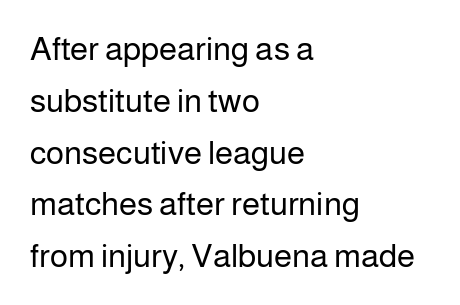
The image shows 33 px regular-weight sans-serif type, upright; set left-aligned, normal line spacing (1.57x), normal letter spacing, not underlined; low stroke contrast and a medium x-height.
